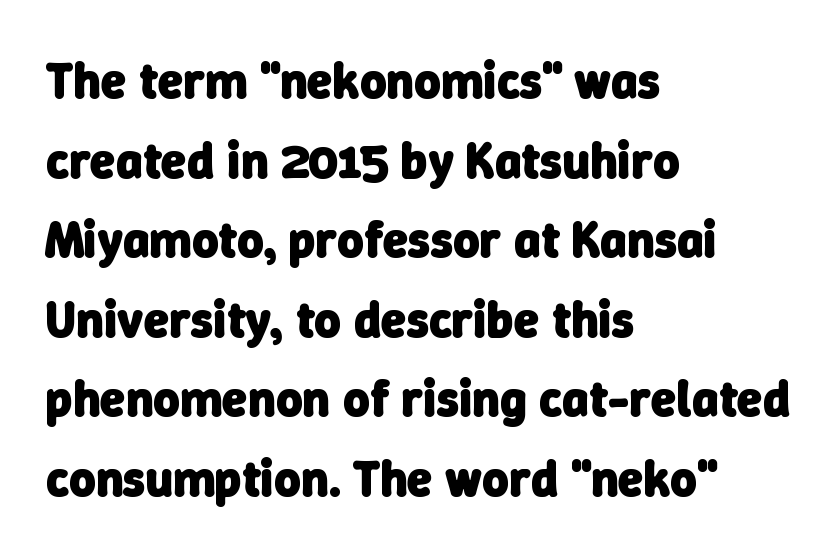
{"serif": "no", "bold": "yes", "weight": "heavy", "width": "normal", "stroke_contrast": "low", "x_height": "medium", "monospaced": "no", "underline": "no", "align": "left", "line_spacing": "normal", "line_spacing_ratio": 1.56, "letter_spacing": "normal", "letter_spacing_em": 0.0, "glyph_px": 51}
